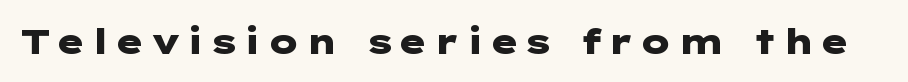
You can tell from the bare stems that sans-serif type was used. Descender tails drop into unmarked territory. You can tell it's not italic because the verticals are truly vertical. Compared with an ordinary text face, these strokes are far heavier — a full bold.
